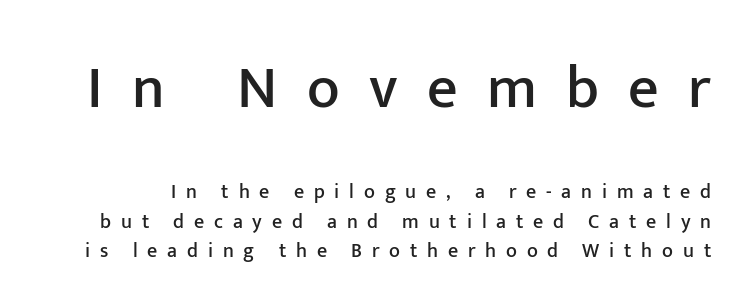
Q: Is the text italic (slanted)? A: No, it is upright.
Q: Is the typeface a serif or a sans-serif typeface? A: Sans-serif.
Q: Is the text underlined? A: No.
Q: Is the spacing between letters normal or unusually wide? A: Unusually wide.
Q: Is the spacing between lines tight, normal or loose? A: Normal.
Q: Which block of text is set in a larger size, the first (top) or the second (bottom)? A: The first (top) one.
Q: Width (condensed, normal, or wide)? A: Normal.
Q: Stroke contrast? A: Low.
Q: x-height? A: Medium.
Q: Monospaced? A: No.
